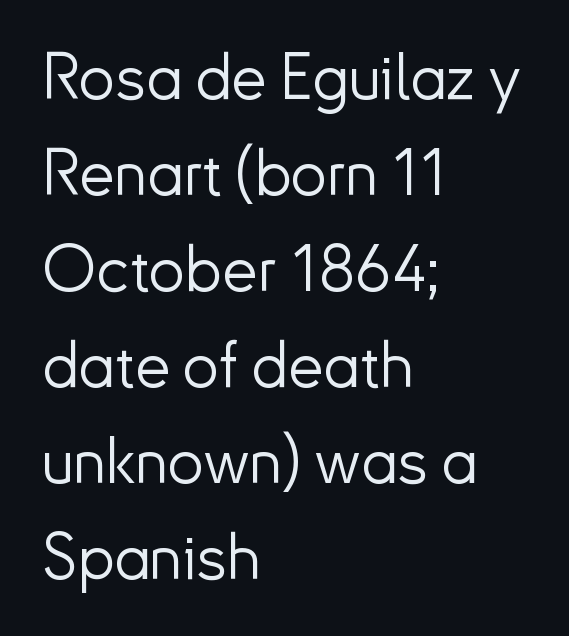
{"serif": "no", "italic": "no", "bold": "no", "weight": "light", "width": "normal", "stroke_contrast": "low", "x_height": "small", "monospaced": "no", "underline": "no", "align": "left", "line_spacing": "normal", "line_spacing_ratio": 1.5, "letter_spacing": "normal", "letter_spacing_em": 0.0, "glyph_px": 64}
